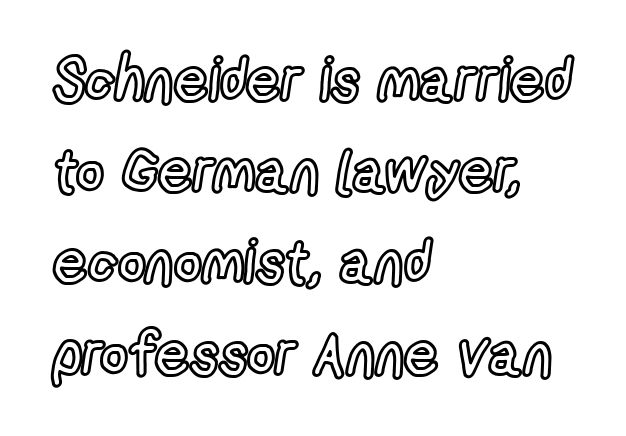
The image shows 60 px condensed type; set left-aligned, normal line spacing (1.52x), normal letter spacing, not underlined; a medium x-height.
